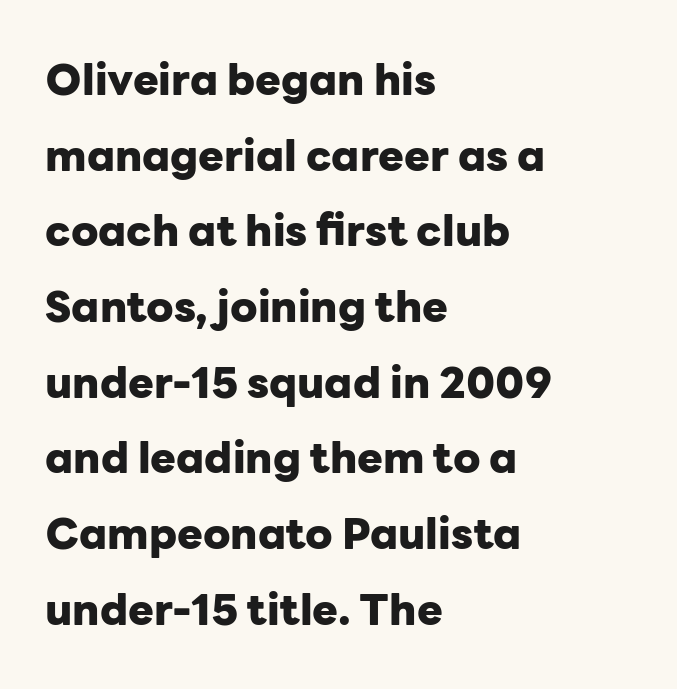
Set as a true bold cut, around the 700 mark. The rendering keeps characters at their native spacing. Has an underline been added? It has not. Upright lettering throughout. The passage shown is typeset with a sans-serif family.
